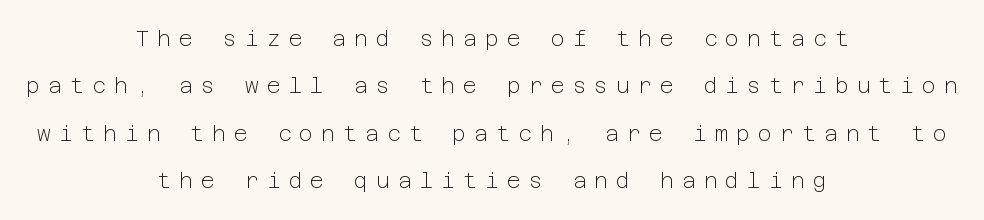
{"italic": "no", "bold": "no", "underline": "no", "align": "center", "line_spacing": "loose", "line_spacing_ratio": 2.26, "letter_spacing": "wide", "letter_spacing_em": 0.39, "glyph_px": 21}
